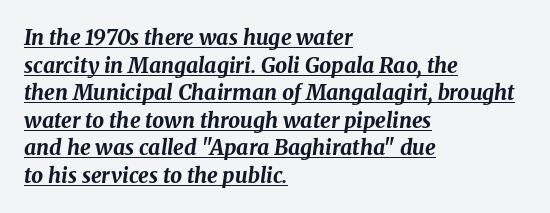
{"italic": "yes", "lean": "right", "slant_degrees": 8, "bold": "yes", "underline": "yes", "align": "left", "line_spacing": "normal", "line_spacing_ratio": 1.31, "letter_spacing": "normal", "letter_spacing_em": 0.0, "glyph_px": 21}
